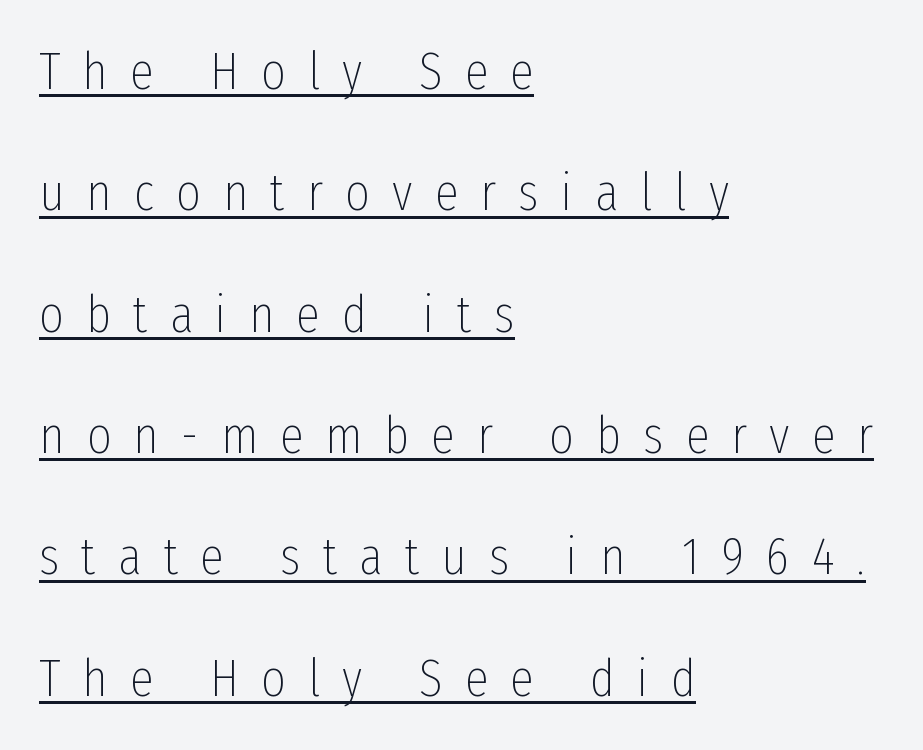
Q: Is the text bold? A: No.
Q: Is the text italic (slanted)? A: No, it is upright.
Q: Is the typeface a serif or a sans-serif typeface? A: Sans-serif.
Q: Is the text underlined? A: Yes.
Q: How is the paragraph aligned? A: Left-aligned.
Q: Is the spacing between letters normal or unusually wide? A: Unusually wide.
Q: Is the spacing between lines tight, normal or loose? A: Loose.
Q: Width (condensed, normal, or wide)? A: Condensed.
Q: Stroke contrast? A: Low.
Q: x-height? A: Medium.
Q: Monospaced? A: No.
